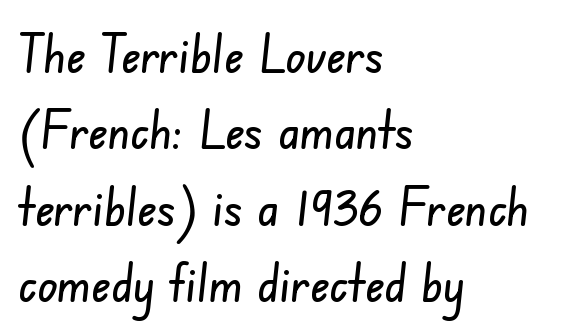
The letters advance in unequal steps, a hallmark of proportional type. The leading is moderate, giving the passage an even texture. The face used here is a sans, in the tradition of grotesques and geometrics. Descenders are the only things crossing below the line. Letter spacing: default.
